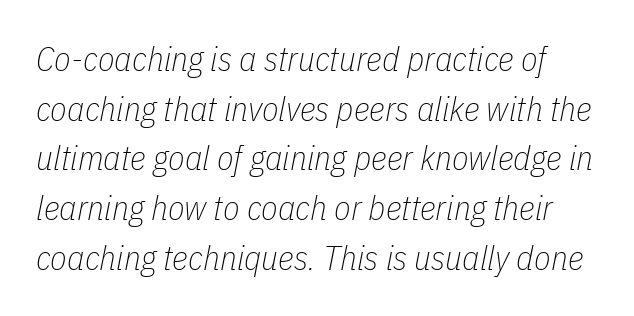
Q: Is the text bold? A: No.
Q: Is the text italic (slanted)? A: Yes, it leans right by about 11 degrees.
Q: Is the text underlined? A: No.
Q: Is the spacing between letters normal or unusually wide? A: Normal.
Q: Is the spacing between lines tight, normal or loose? A: Normal.
Q: Width (condensed, normal, or wide)? A: Condensed.
Q: Stroke contrast? A: Low.
Q: x-height? A: Medium.
Q: Monospaced? A: No.
